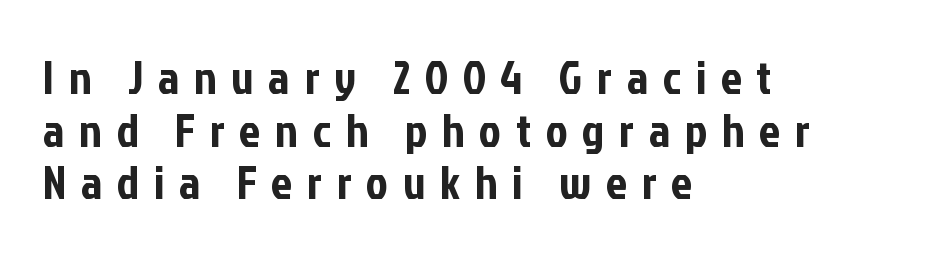
Bare-footed words on every line. This block would grow much taller if given ordinary leading; it's compressed now. This sample uses expanded letter spacing, leaving extra air between glyphs. The passage shown is typed in a proportional face where columns would drift. The axis of the letterforms is exactly vertical. Each line starts at the same left margin while the right side varies.
